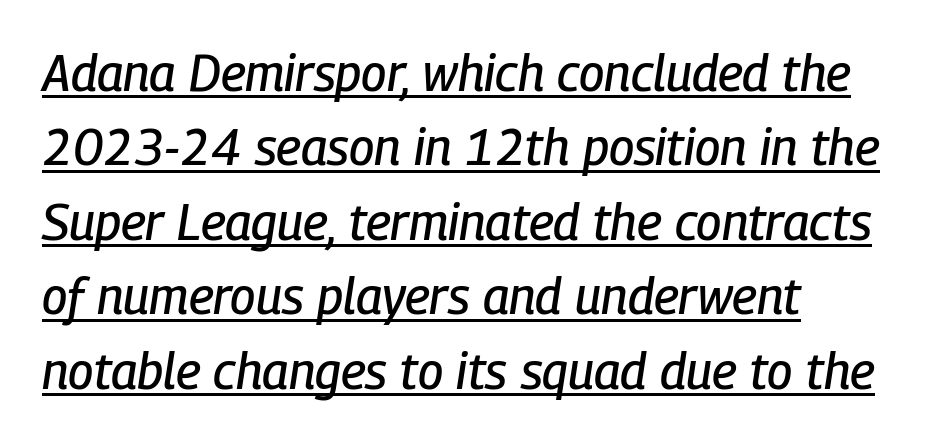
Q: Is the text italic (slanted)? A: Yes, it leans right by about 9 degrees.
Q: Is the text underlined? A: Yes.
Q: How is the paragraph aligned? A: Left-aligned.
Q: Is the spacing between letters normal or unusually wide? A: Normal.
Q: Is the spacing between lines tight, normal or loose? A: Normal.
Q: Width (condensed, normal, or wide)? A: Condensed.
Q: Stroke contrast? A: Low.
Q: x-height? A: Medium.
Q: Monospaced? A: No.
